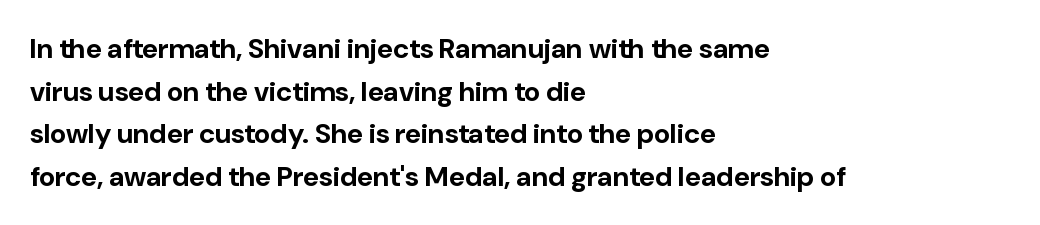
Each letter keeps its own natural width here, so spacing adapts to shape. Its strokes are broad and dark, the hallmark of bold type. The font's upright variant was chosen for this text. Classification — sans serif. Just letters on the line, the space beneath them empty. A normal amount of white space separates one row of letters from the next.
